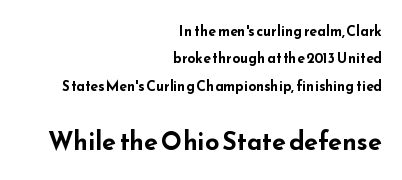
The image shows 25 px bold type, upright; set right-aligned, loose line spacing (1.95x), normal letter spacing, not underlined; the second (bottom) block is 1.79x larger.
